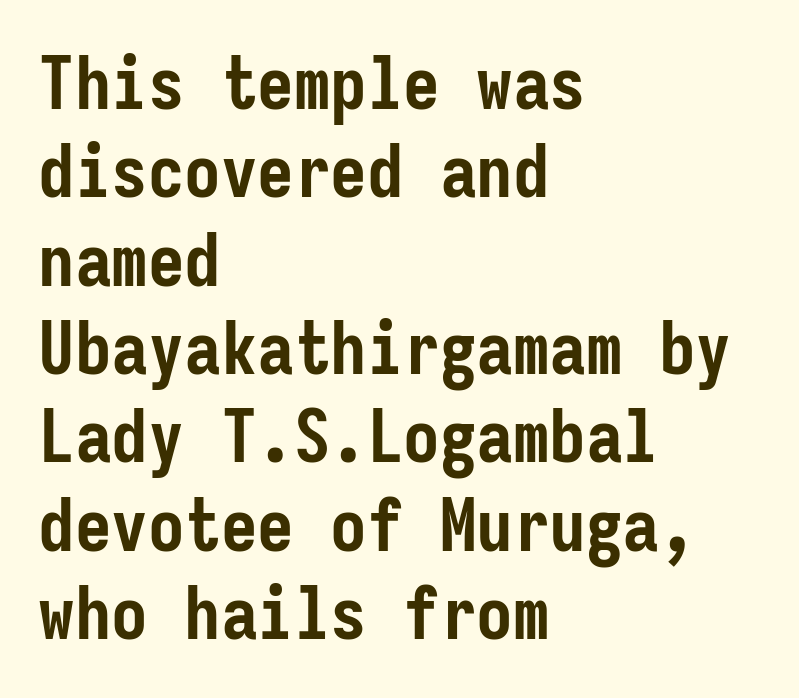
Q: Is the text bold? A: Yes.
Q: Is the text italic (slanted)? A: No, it is upright.
Q: Is the typeface a serif or a sans-serif typeface? A: Sans-serif.
Q: Is the text underlined? A: No.
Q: How is the paragraph aligned? A: Left-aligned.
Q: Is the spacing between letters normal or unusually wide? A: Normal.
Q: Width (condensed, normal, or wide)? A: Condensed.
Q: Stroke contrast? A: Low.
Q: x-height? A: Medium.
Q: Monospaced? A: Yes.
